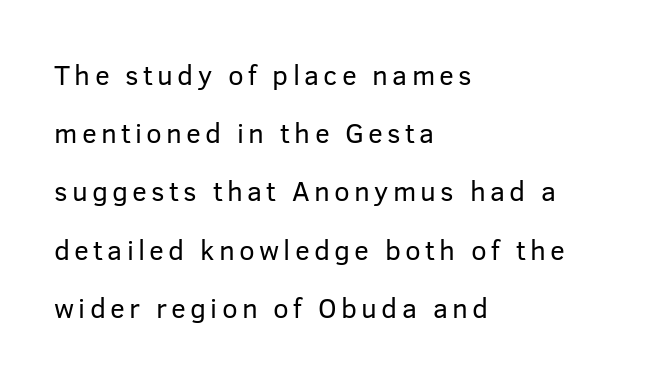
The lines are spread far apart with generous leading. Heft: none added — not bold. The lines are quadded left. Spacing verdict: proportional, widths tailored to each character.
